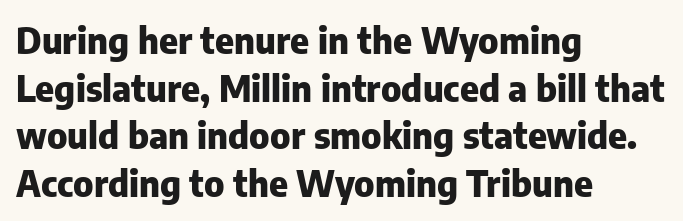
Q: Is the text bold? A: Yes.
Q: Is the text italic (slanted)? A: No, it is upright.
Q: Is the typeface a serif or a sans-serif typeface? A: Sans-serif.
Q: Is the text underlined? A: No.
Q: How is the paragraph aligned? A: Left-aligned.
Q: Is the spacing between letters normal or unusually wide? A: Normal.
Q: Is the spacing between lines tight, normal or loose? A: Normal.
Q: Width (condensed, normal, or wide)? A: Normal.
Q: Stroke contrast? A: Low.
Q: x-height? A: Medium.
Q: Monospaced? A: No.
